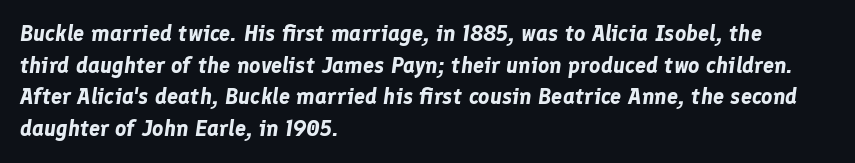
{"italic": "yes", "lean": "right", "slant_degrees": 8, "bold": "yes", "underline": "no", "align": "left", "line_spacing": "normal", "line_spacing_ratio": 1.44, "letter_spacing": "normal", "letter_spacing_em": 0.0, "glyph_px": 22}
